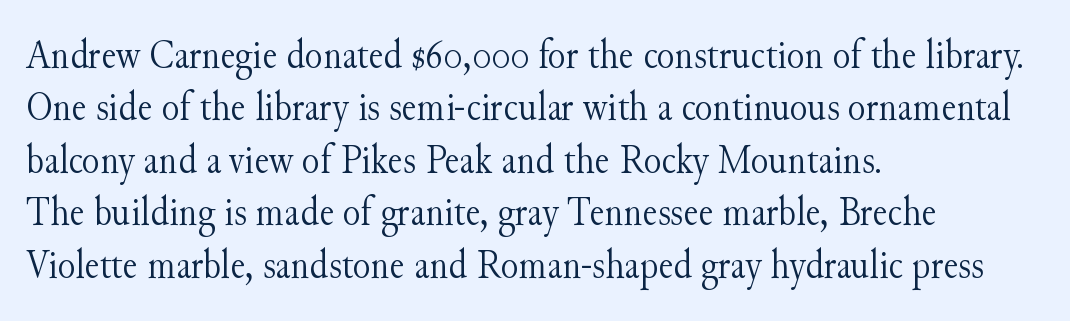
Q: Is the text bold? A: No.
Q: Is the text italic (slanted)? A: No, it is upright.
Q: Is the typeface a serif or a sans-serif typeface? A: Serif.
Q: Is the text underlined? A: No.
Q: How is the paragraph aligned? A: Left-aligned.
Q: Is the spacing between letters normal or unusually wide? A: Normal.
Q: Is the spacing between lines tight, normal or loose? A: Normal.
Q: Width (condensed, normal, or wide)? A: Normal.
Q: Stroke contrast? A: Medium.
Q: x-height? A: Small.
Q: Monospaced? A: No.
